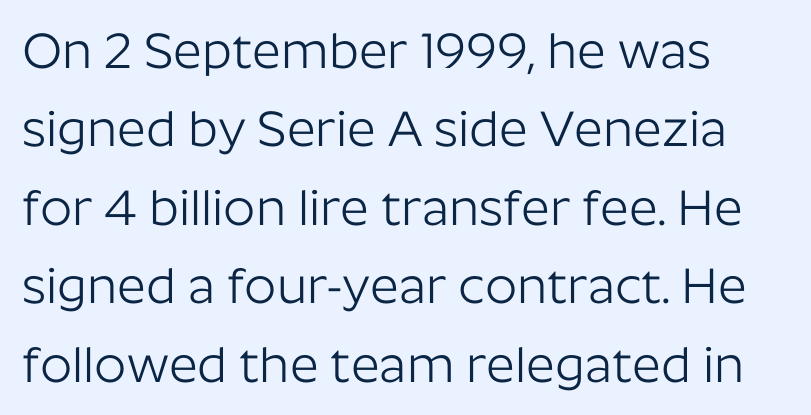
Q: Is the text bold? A: No.
Q: Is the text italic (slanted)? A: No, it is upright.
Q: Is the typeface a serif or a sans-serif typeface? A: Sans-serif.
Q: Is the text underlined? A: No.
Q: How is the paragraph aligned? A: Left-aligned.
Q: Is the spacing between letters normal or unusually wide? A: Normal.
Q: Is the spacing between lines tight, normal or loose? A: Normal.
Q: Width (condensed, normal, or wide)? A: Normal.
Q: Stroke contrast? A: Low.
Q: x-height? A: Medium.
Q: Monospaced? A: No.
